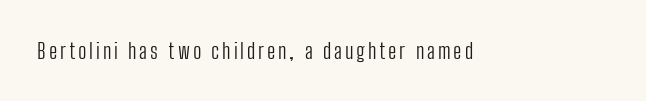
The specimen reads as upright at a glance. The face looks like a standard text weight, possibly lighter. Nobody drew a line under any word here.
